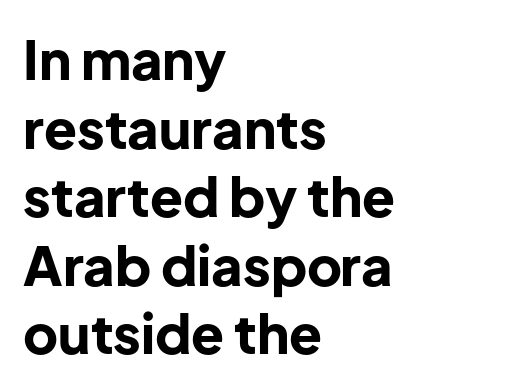
Q: Is the text bold? A: Yes.
Q: Is the text italic (slanted)? A: No, it is upright.
Q: Is the typeface a serif or a sans-serif typeface? A: Sans-serif.
Q: Is the text underlined? A: No.
Q: How is the paragraph aligned? A: Left-aligned.
Q: Is the spacing between letters normal or unusually wide? A: Normal.
Q: Is the spacing between lines tight, normal or loose? A: Normal.
Q: Width (condensed, normal, or wide)? A: Normal.
Q: Stroke contrast? A: Low.
Q: x-height? A: Medium.
Q: Monospaced? A: No.
